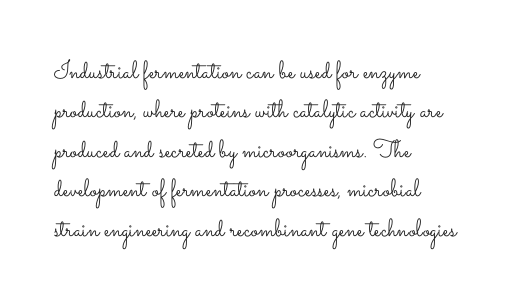
This block has exactly the height ordinary leading produces. Heft: none added — not bold. The face used here is rendered with its standard letterfit. Horizontally, the lines are justified to the leading edge only.
